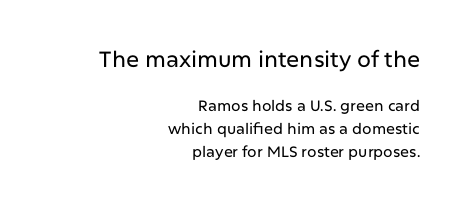
Q: Is the text italic (slanted)? A: No, it is upright.
Q: Is the text underlined? A: No.
Q: How is the paragraph aligned? A: Right-aligned.
Q: Is the spacing between letters normal or unusually wide? A: Normal.
Q: Is the spacing between lines tight, normal or loose? A: Normal.
Q: Which block of text is set in a larger size, the first (top) or the second (bottom)? A: The first (top) one.
